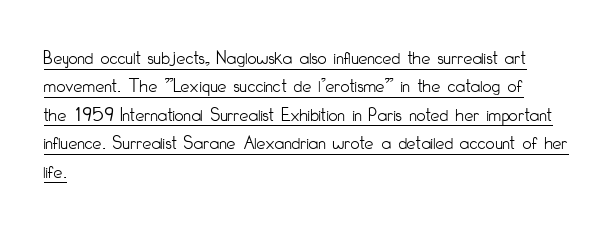
The image shows 20 px text type, upright; set left-aligned, normal line spacing (1.42x), normal letter spacing, underlined.
